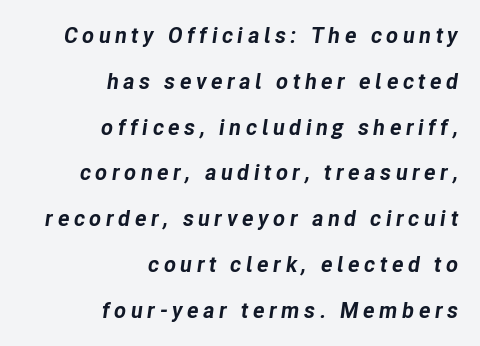
Q: Is the text bold? A: Yes.
Q: Is the text italic (slanted)? A: Yes, it leans right by about 8 degrees.
Q: Is the text underlined? A: No.
Q: How is the paragraph aligned? A: Right-aligned.
Q: Is the spacing between letters normal or unusually wide? A: Unusually wide.
Q: Is the spacing between lines tight, normal or loose? A: Loose.
